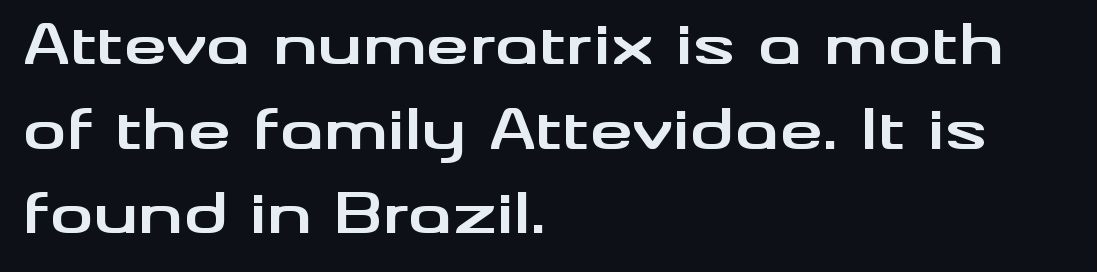
{"serif": "no", "italic": "no", "bold": "yes", "weight": "bold", "width": "wide", "stroke_contrast": "medium", "x_height": "small", "monospaced": "no", "underline": "no", "align": "left", "line_spacing": "normal", "line_spacing_ratio": 1.54, "letter_spacing": "normal", "letter_spacing_em": 0.0, "glyph_px": 55}
